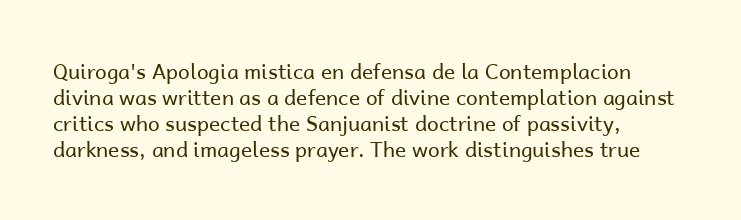
{"italic": "no", "bold": "no", "underline": "no", "align": "left", "line_spacing_ratio": 1.24, "letter_spacing": "normal", "letter_spacing_em": 0.0, "glyph_px": 21}
